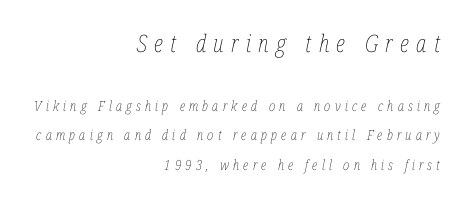
The image shows 24 px text type, italic (leaning right); set right-aligned, loose line spacing (2.11x), unusually wide letter spacing (+0.3 em), not underlined; the first (top) block is 1.71x larger.
